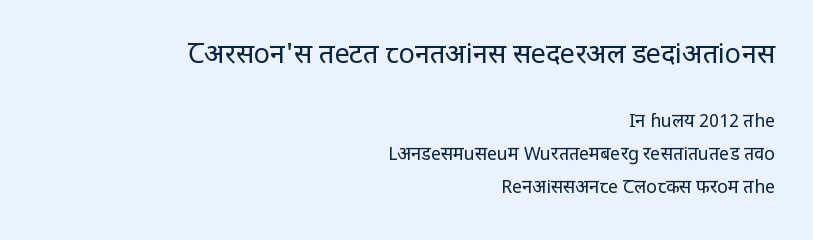
Q: Is the text bold? A: No.
Q: Is the text italic (slanted)? A: No, it is upright.
Q: Is the text underlined? A: No.
Q: How is the paragraph aligned? A: Right-aligned.
Q: Is the spacing between letters normal or unusually wide? A: Normal.
Q: Which block of text is set in a larger size, the first (top) or the second (bottom)? A: The first (top) one.
